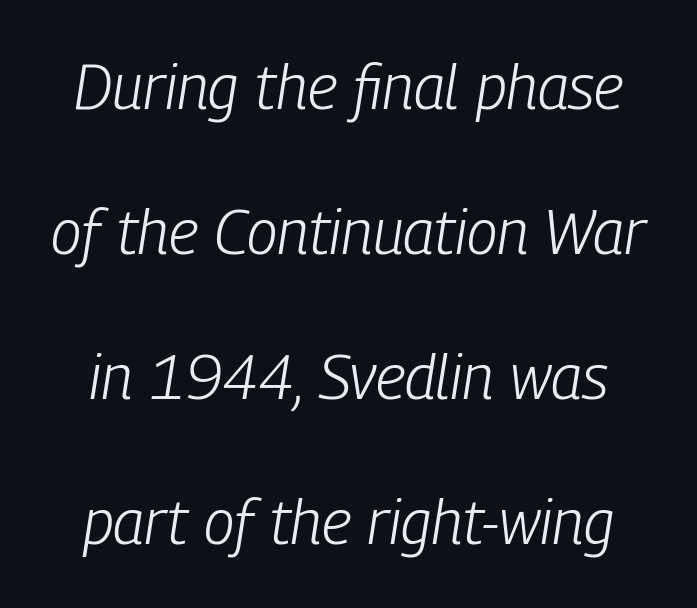
Q: Is the text bold? A: No.
Q: Is the text italic (slanted)? A: Yes, it leans right by about 9 degrees.
Q: Is the text underlined? A: No.
Q: Is the spacing between letters normal or unusually wide? A: Normal.
Q: Is the spacing between lines tight, normal or loose? A: Loose.
Q: Width (condensed, normal, or wide)? A: Condensed.
Q: Stroke contrast? A: Low.
Q: x-height? A: Medium.
Q: Monospaced? A: No.
